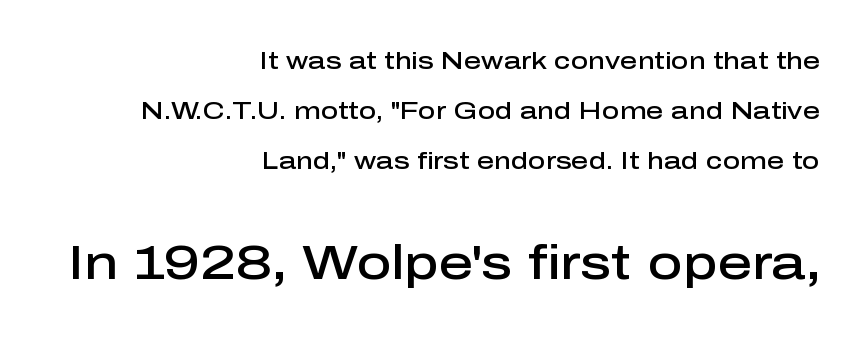
{"serif": "no", "italic": "no", "bold": "semi", "weight": "semibold", "width": "normal", "stroke_contrast": "low", "x_height": "medium", "monospaced": "no", "underline": "no", "align": "right", "line_spacing": "loose", "line_spacing_ratio": 2.09, "letter_spacing": "normal", "letter_spacing_em": 0.0, "larger_block": "second", "size_ratio": 2.0, "glyph_px": 48}
